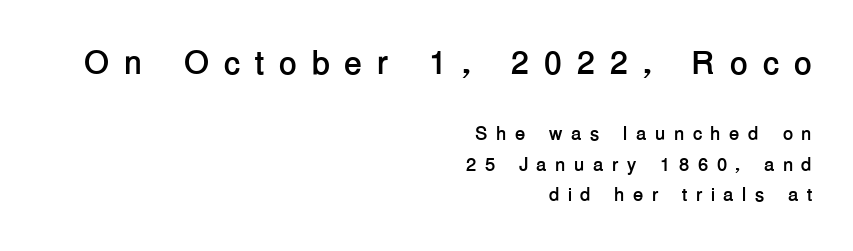
Q: Is the text bold? A: Yes.
Q: Is the text italic (slanted)? A: No, it is upright.
Q: Is the typeface a serif or a sans-serif typeface? A: Sans-serif.
Q: Is the text underlined? A: No.
Q: How is the paragraph aligned? A: Right-aligned.
Q: Is the spacing between letters normal or unusually wide? A: Unusually wide.
Q: Is the spacing between lines tight, normal or loose? A: Normal.
Q: Which block of text is set in a larger size, the first (top) or the second (bottom)? A: The first (top) one.
Q: Width (condensed, normal, or wide)? A: Normal.
Q: Stroke contrast? A: Low.
Q: x-height? A: Medium.
Q: Monospaced? A: No.
